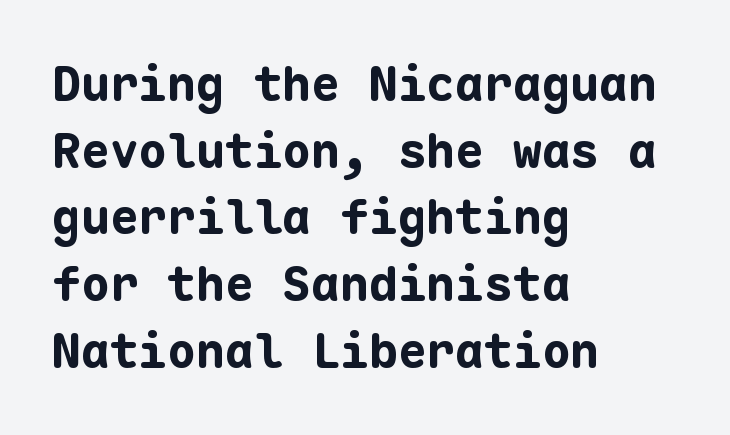
The image shows 48 px bold sans-serif type, upright, monospaced; set left-aligned, normal line spacing (1.39x), normal letter spacing, not underlined; low stroke contrast and a medium x-height.
